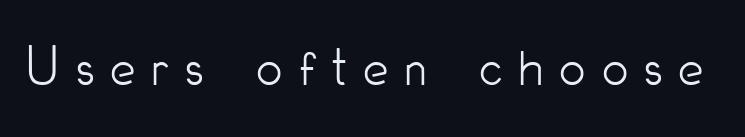
The gaps between neighbouring characters are conspicuously large. Unbolded letterforms with no extra heft. A roman cut, with each character standing at attention. I'd call this a sans setting — the letters go barefoot. The face used here is proportionally spaced, like ordinary book or web type.
